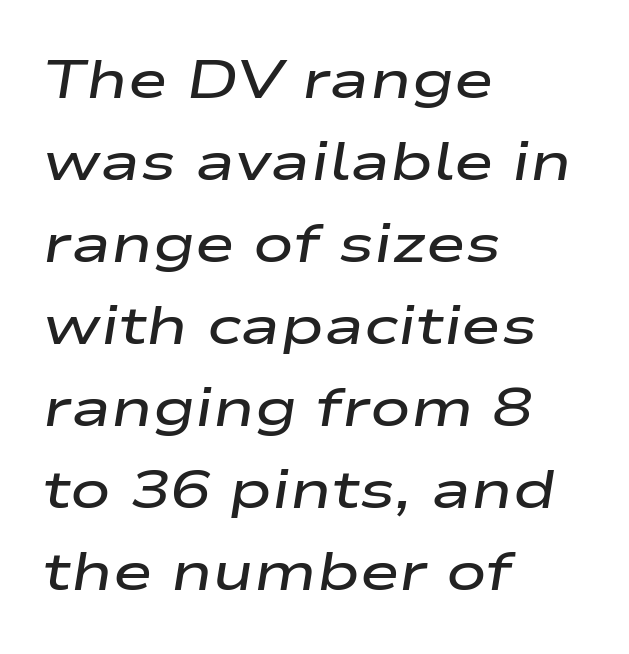
The image shows 54 px semibold, wide type, italic (leaning right); set left-aligned, normal line spacing (1.52x), normal letter spacing, not underlined; low stroke contrast and a medium x-height.
